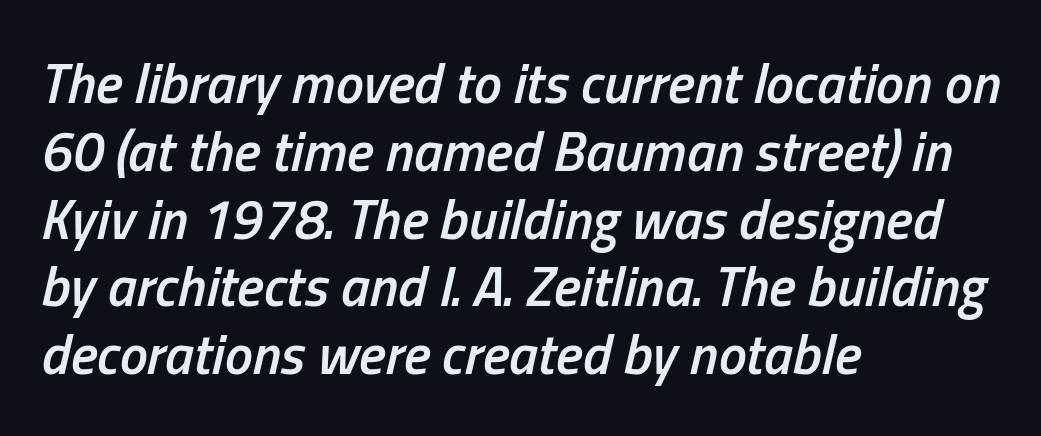
Character widths vary here, with narrow letters taking less room than wide ones. A bit beefed up — I'd call it semibold rather than bold. Characters are canted at an angle relative to the baseline's perpendicular. Beneath every word, the page is bare. The text block is weighted toward the left margin, trailing off unevenly rightward. The line texture is even and compact thanks to regular tracking.
